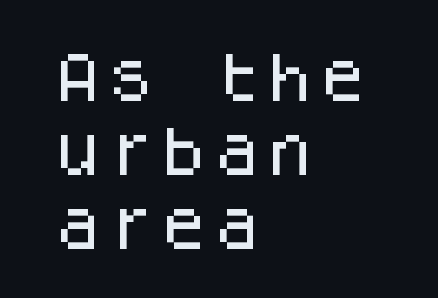
Note the uniform advance width — an 'i' takes as much space as an 'm'. A normal amount of white space separates one row of letters from the next. Is this a sans? Yes — the strokes have no serifs. Spacing between characters is what you'd get straight out of the box. The text block is weighted toward the left margin, trailing off unevenly rightward.
